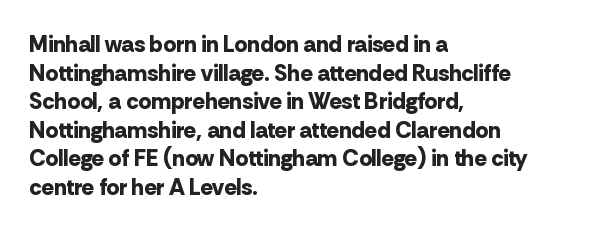
Q: Is the text bold? A: Yes.
Q: Is the text italic (slanted)? A: No, it is upright.
Q: Is the text underlined? A: No.
Q: How is the paragraph aligned? A: Left-aligned.
Q: Is the spacing between letters normal or unusually wide? A: Normal.
